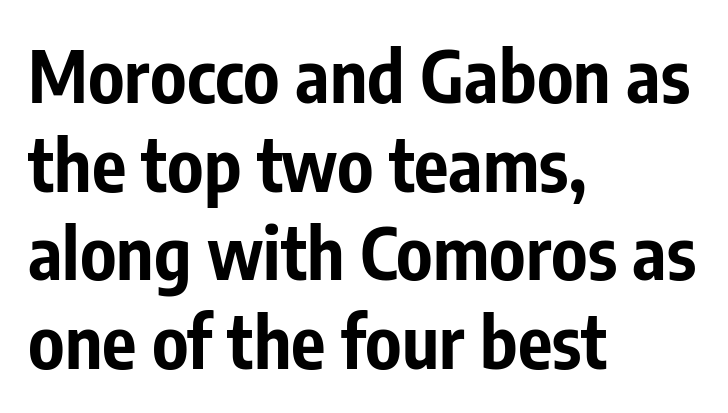
{"serif": "no", "italic": "no", "bold": "yes", "weight": "bold", "width": "condensed", "stroke_contrast": "low", "x_height": "medium", "monospaced": "no", "underline": "no", "align": "left", "line_spacing_ratio": 1.23, "letter_spacing": "normal", "letter_spacing_em": 0.0, "glyph_px": 72}
